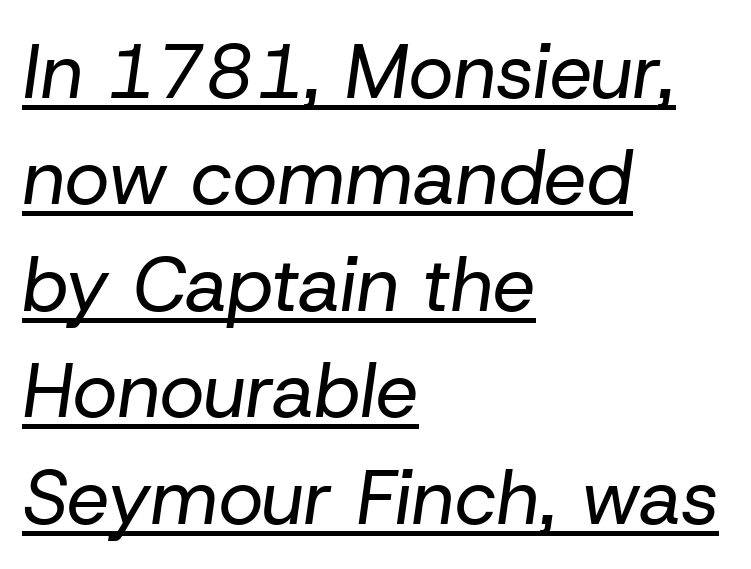
{"italic": "yes", "lean": "right", "slant_degrees": 8, "bold": "no", "weight": "regular", "width": "normal", "stroke_contrast": "low", "x_height": "medium", "monospaced": "no", "underline": "yes", "align": "left", "line_spacing": "normal", "line_spacing_ratio": 1.4, "letter_spacing": "normal", "letter_spacing_em": 0.0, "glyph_px": 76}
